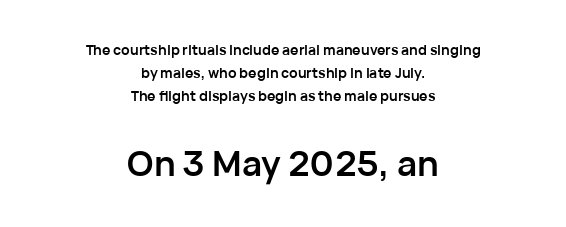
The image shows 35 px semibold sans-serif type, upright; set centered, normal line spacing (1.66x), normal letter spacing, not underlined; the second (bottom) block is 2.5x larger; low stroke contrast and a medium x-height.
